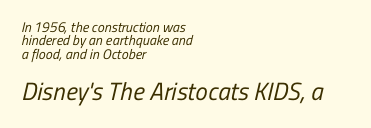
The image shows 25 px text type; set left-aligned, tight line spacing (0.95x), normal letter spacing, not underlined; the second (bottom) block is 1.79x larger.
